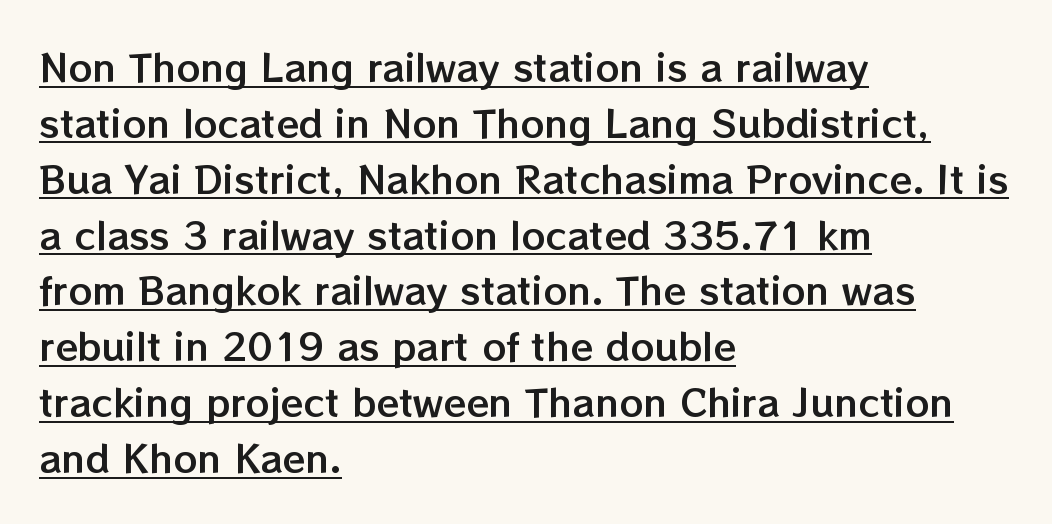
The image shows 37 px text type, upright; set left-aligned, normal line spacing (1.51x), normal letter spacing, underlined; low stroke contrast and a medium x-height.
